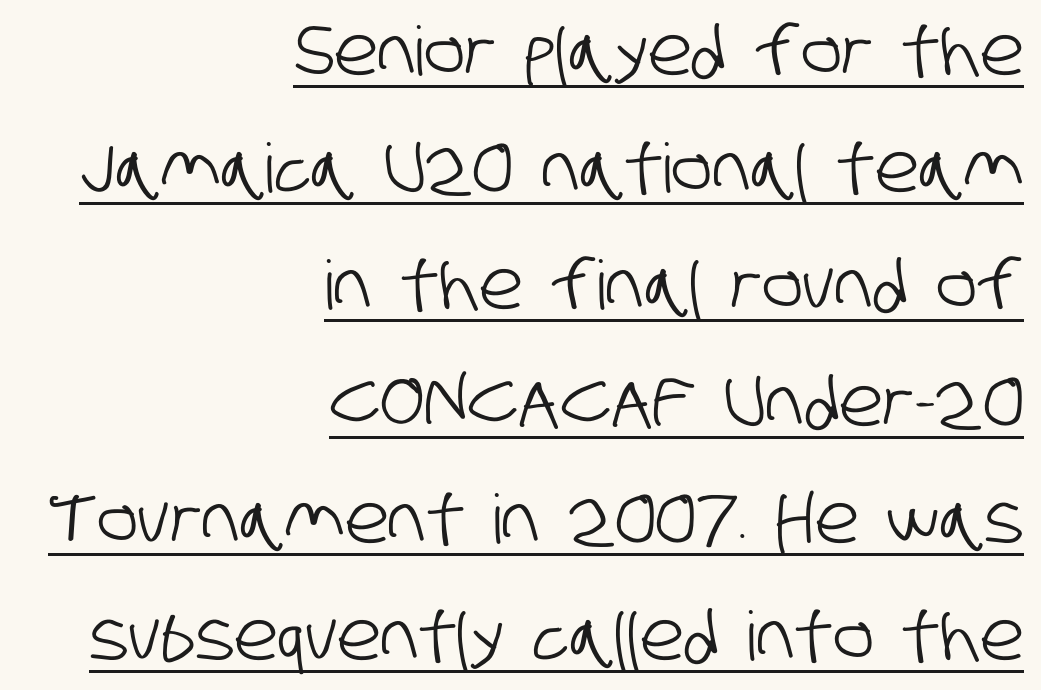
The image shows 68 px condensed sans-serif type; set right-aligned, line spacing 1.72x, normal letter spacing, underlined; low stroke contrast and a large x-height.
